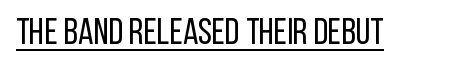
{"serif": "no", "italic": "no", "bold": "no", "weight": "regular", "width": "condensed", "stroke_contrast": "low", "x_height": "large", "monospaced": "no", "underline": "yes", "letter_spacing": "normal", "letter_spacing_em": 0.0, "glyph_px": 37}
